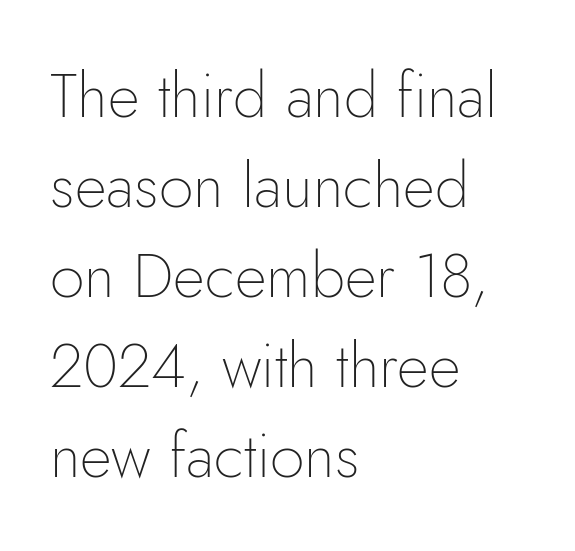
The image shows 62 px thin sans-serif type, upright; set left-aligned, normal line spacing (1.45x), normal letter spacing, not underlined; low stroke contrast and a small x-height.
